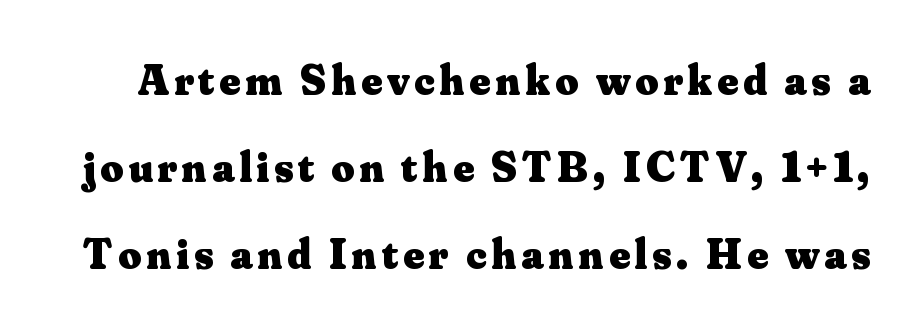
Set as a true bold cut, around the 700 mark. You could not count columns in this text — the font is proportionally spaced. Regarding serifs, this sample has them. Style check: upright.
